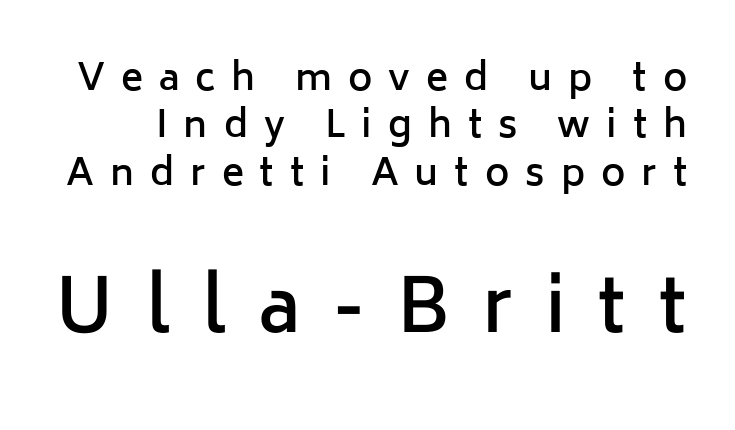
Q: Is the text bold? A: Semi-bold.
Q: Is the text italic (slanted)? A: No, it is upright.
Q: Is the typeface a serif or a sans-serif typeface? A: Sans-serif.
Q: Is the text underlined? A: No.
Q: Is the spacing between letters normal or unusually wide? A: Unusually wide.
Q: Is the spacing between lines tight, normal or loose? A: Normal.
Q: Which block of text is set in a larger size, the first (top) or the second (bottom)? A: The second (bottom) one.
Q: Width (condensed, normal, or wide)? A: Normal.
Q: Stroke contrast? A: Low.
Q: x-height? A: Medium.
Q: Monospaced? A: No.
